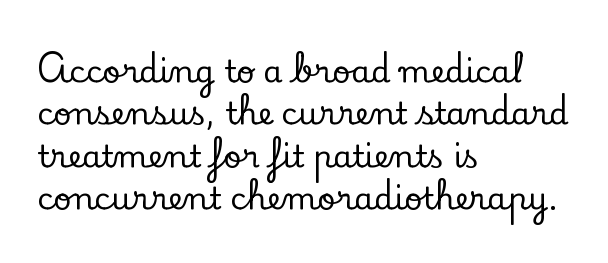
The image shows 31 px serif type, upright; set left-aligned, normal line spacing (1.37x), normal letter spacing, not underlined; low stroke contrast and a small x-height.
